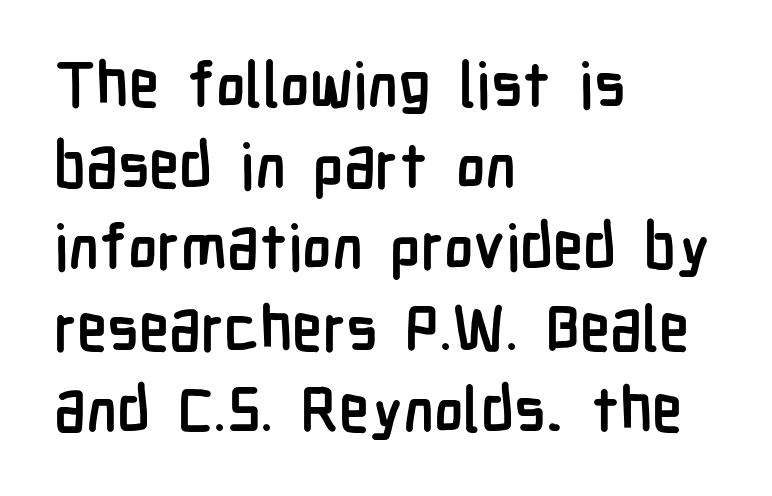
The image shows 62 px semibold, condensed sans-serif type, upright; set left-aligned, normal line spacing (1.31x), normal letter spacing, not underlined; low stroke contrast and a medium x-height.
